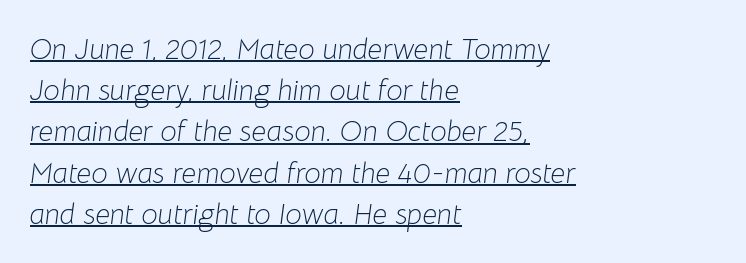
{"italic": "yes", "lean": "right", "slant_degrees": 8, "bold": "no", "weight": "light", "width": "normal", "stroke_contrast": "low", "x_height": "medium", "monospaced": "no", "underline": "yes", "align": "left", "line_spacing": "normal", "line_spacing_ratio": 1.42, "letter_spacing": "normal", "letter_spacing_em": 0.0, "glyph_px": 29}
